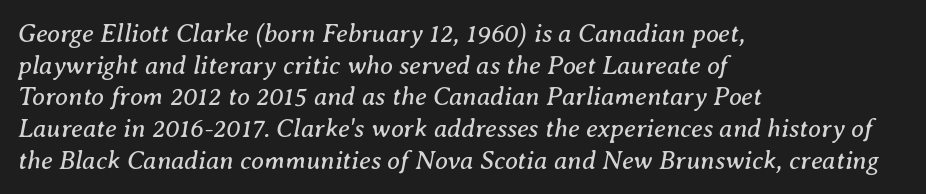
{"italic": "yes", "lean": "right", "slant_degrees": 8, "bold": "no", "underline": "no", "align": "left", "line_spacing_ratio": 1.22, "letter_spacing": "normal", "letter_spacing_em": 0.0, "glyph_px": 26}
